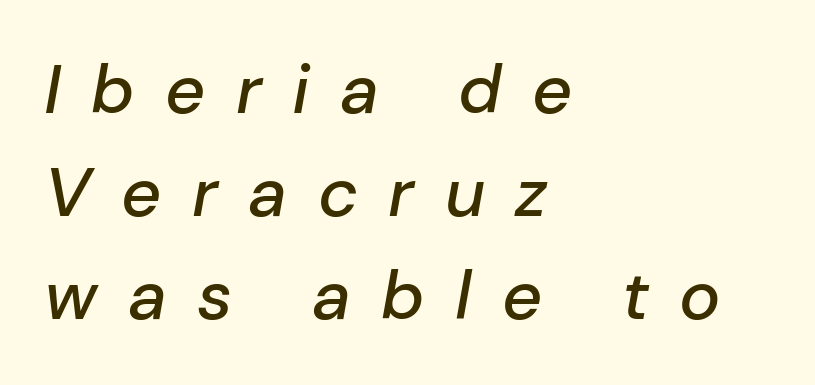
The text carries the slant typical of an italic or oblique font. The strip under each line holds only bare page. Which margin do the lines hug? The left one — the right edge is uneven. Spacing between characters has been opened up far beyond the box default.
